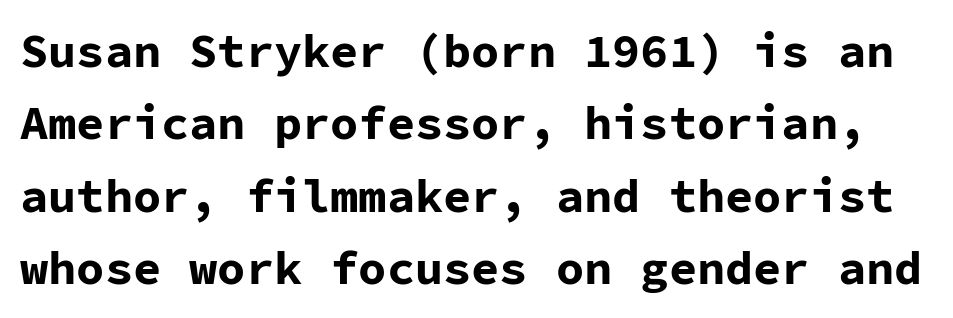
Q: Is the text bold? A: Yes.
Q: Is the text italic (slanted)? A: No, it is upright.
Q: Is the typeface a serif or a sans-serif typeface? A: Sans-serif.
Q: Is the text underlined? A: No.
Q: Is the spacing between letters normal or unusually wide? A: Normal.
Q: Is the spacing between lines tight, normal or loose? A: Normal.
Q: Width (condensed, normal, or wide)? A: Normal.
Q: Stroke contrast? A: Low.
Q: x-height? A: Medium.
Q: Monospaced? A: Yes.
